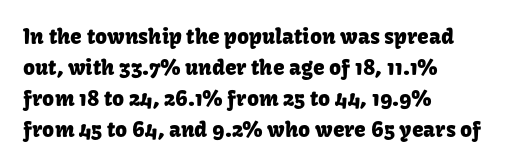
Q: Is the text italic (slanted)? A: No, it is upright.
Q: Is the text underlined? A: No.
Q: How is the paragraph aligned? A: Left-aligned.
Q: Is the spacing between letters normal or unusually wide? A: Normal.
Q: Is the spacing between lines tight, normal or loose? A: Normal.
